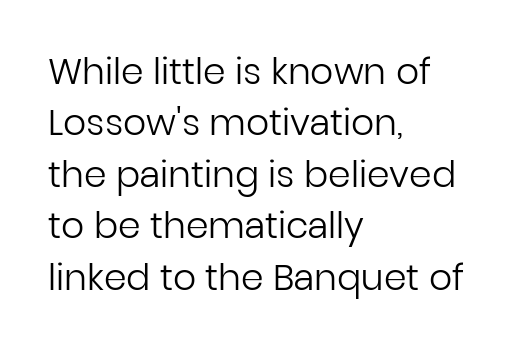
Nope, no serifs anywhere on these letters. Between one letter and the next there's only the usual sliver of space. Unlike italic type, these characters show no tilt at all. The designer left line spacing at the default. The lines in this sample share a left origin and differ only in where they stop.
